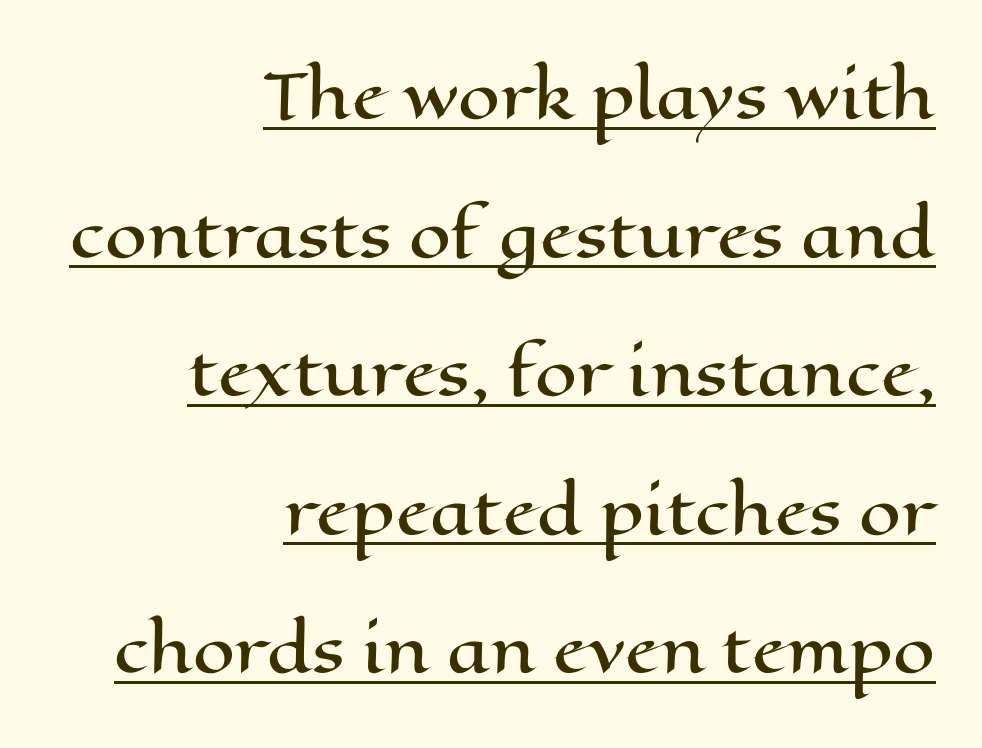
{"italic": "no", "width": "wide", "stroke_contrast": "high", "x_height": "medium", "monospaced": "no", "underline": "yes", "align": "right", "line_spacing": "loose", "line_spacing_ratio": 2.31, "letter_spacing": "normal", "letter_spacing_em": 0.0, "glyph_px": 60}
